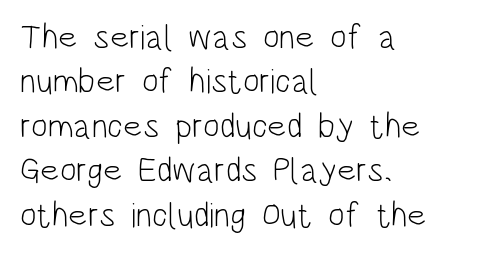
Q: Is the text bold? A: No.
Q: Is the text italic (slanted)? A: No, it is upright.
Q: Is the typeface a serif or a sans-serif typeface? A: Sans-serif.
Q: Is the text underlined? A: No.
Q: How is the paragraph aligned? A: Left-aligned.
Q: Is the spacing between letters normal or unusually wide? A: Normal.
Q: Is the spacing between lines tight, normal or loose? A: Normal.
Q: Width (condensed, normal, or wide)? A: Condensed.
Q: Stroke contrast? A: Low.
Q: x-height? A: Large.
Q: Monospaced? A: No.
